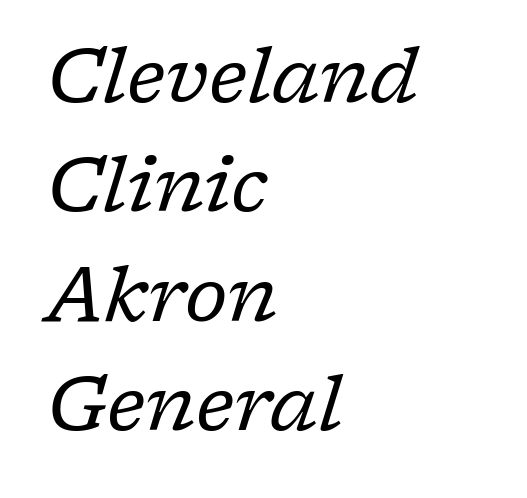
Q: Is the text bold? A: No.
Q: Is the text italic (slanted)? A: Yes, it leans right by about 17 degrees.
Q: Is the typeface a serif or a sans-serif typeface? A: Serif.
Q: Is the text underlined? A: No.
Q: How is the paragraph aligned? A: Left-aligned.
Q: Is the spacing between letters normal or unusually wide? A: Normal.
Q: Is the spacing between lines tight, normal or loose? A: Normal.
Q: Width (condensed, normal, or wide)? A: Normal.
Q: Stroke contrast? A: Low.
Q: x-height? A: Medium.
Q: Monospaced? A: No.
